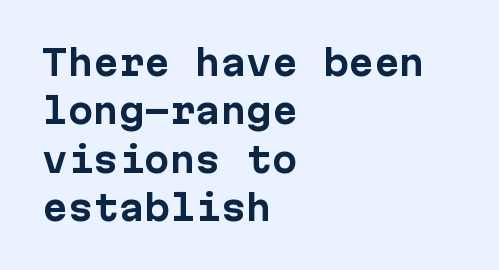
The letters sit at their default tracking, neither squeezed nor spread. Note the uniform advance width — an 'i' takes as much space as an 'm'. The letters stand straight up with perfectly vertical stems. The letters are bold, with thick, heavy strokes. To sum up the face: it is a sans, with no serifs.
